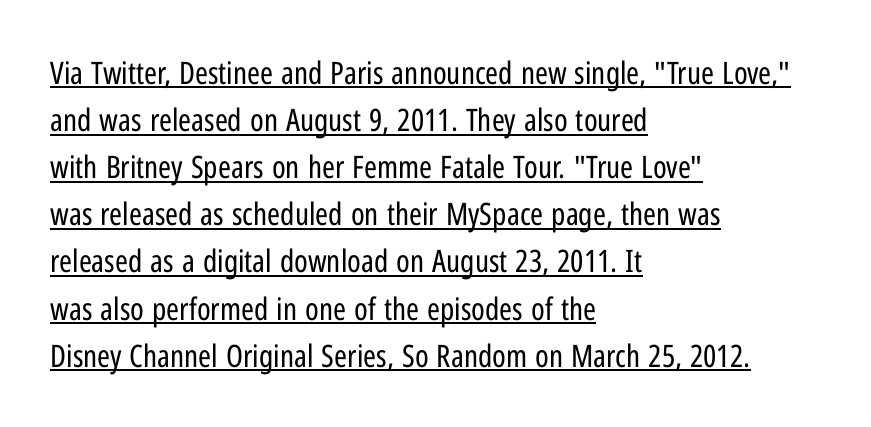
Horizontally, the lines are justified to the leading edge only. Is the stroke heavy? The answer is a plain regular-or-lighter. This sample uses plain, unmodified letter spacing. The block of text has a typical density, with ordinary space between rows.
